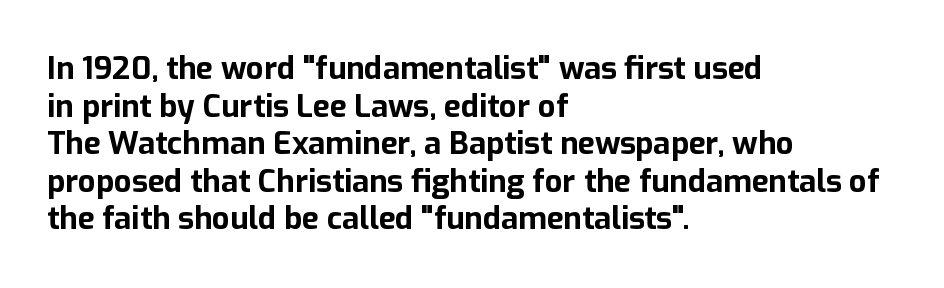
The rendering uses natural spacing where letterforms have individual widths. The lettering stays uniformly vertical, giving the passage a roman look. These lines stack with their left ends in a neat column. Letterform terminals end flat and unadorned throughout the passage. Pretty heavy lettering here — definitely bold. The string is rendered with underlining switched off.
